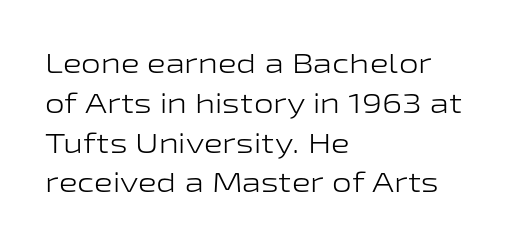
The face used here is rendered with its standard letterfit. No letter is thick-stroked: the sample isn't bold. The strip under each line holds only bare page. What kind of face is this? One without serifs — a sans. Every row of glyphs begins at an identical x-position on the left.
